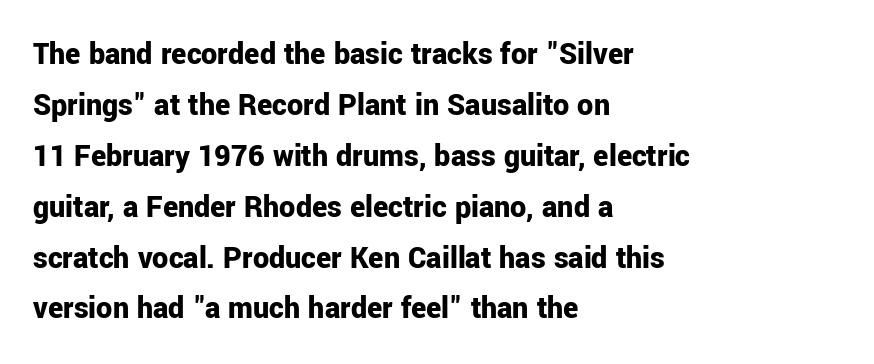
Each new line begins a customary step beneath the previous one. Serifs: no, the terminals of the letterforms are clean. Character widths vary here, with narrow letters taking less room than wide ones. Italic? Not at all — the glyphs are vertical.
